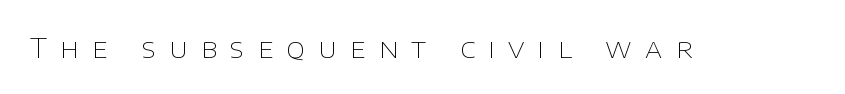
The tracking reads as deliberately expanded to a designer's eye. A clean baseline with only descenders dipping below it. Weight: not bold — regular or lighter. Upright lettering throughout.
